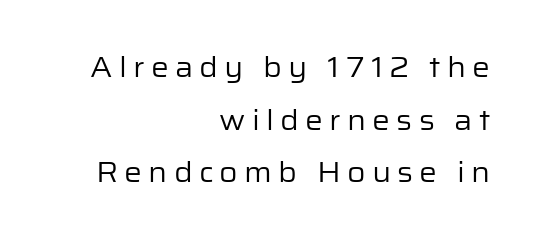
The image shows 28 px regular-weight sans-serif type, upright; set right-aligned, line spacing 1.88x, unusually wide letter spacing (+0.22 em), not underlined; low stroke contrast and a medium x-height.
